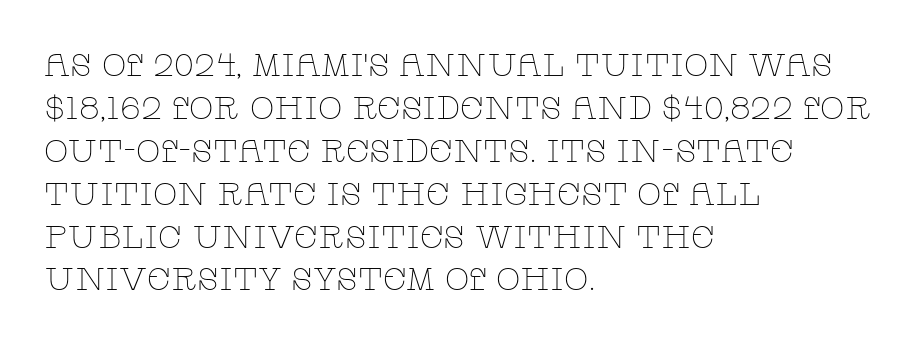
The image shows 32 px thin, wide serif type, upright; set left-aligned, normal line spacing (1.34x), normal letter spacing, not underlined; low stroke contrast and a large x-height.
